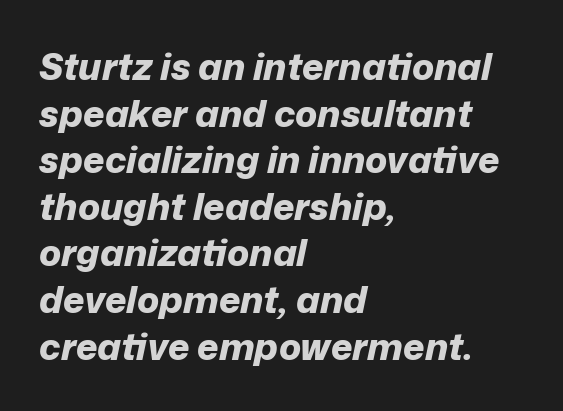
The image shows 37 px bold type, italic (leaning right); set left-aligned, normal line spacing (1.26x), normal letter spacing, not underlined; low stroke contrast and a medium x-height.
